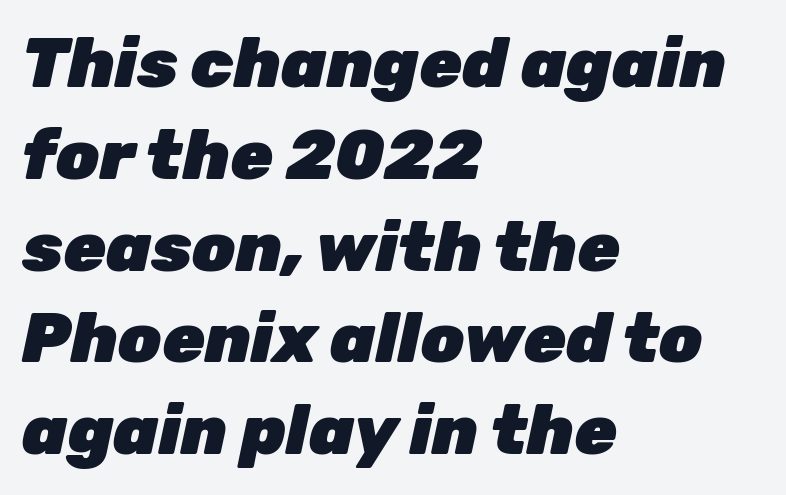
{"italic": "yes", "lean": "right", "slant_degrees": 12, "bold": "yes", "weight": "heavy", "width": "normal", "stroke_contrast": "low", "x_height": "medium", "monospaced": "no", "underline": "no", "align": "left", "line_spacing": "normal", "line_spacing_ratio": 1.33, "letter_spacing": "normal", "letter_spacing_em": 0.0, "glyph_px": 69}
